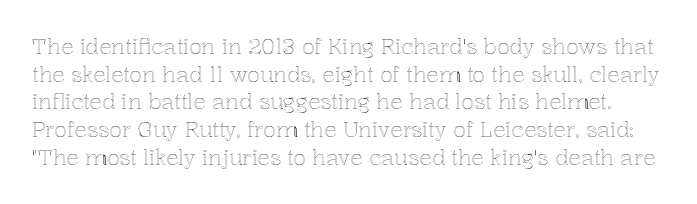
Q: Is the text italic (slanted)? A: No, it is upright.
Q: Is the text underlined? A: No.
Q: Is the spacing between letters normal or unusually wide? A: Normal.
Q: Is the spacing between lines tight, normal or loose? A: Normal.
